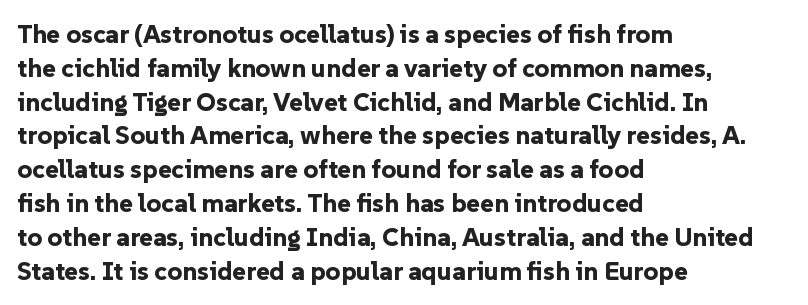
Q: Is the text bold? A: Yes.
Q: Is the text italic (slanted)? A: No, it is upright.
Q: Is the text underlined? A: No.
Q: How is the paragraph aligned? A: Left-aligned.
Q: Is the spacing between letters normal or unusually wide? A: Normal.
Q: Is the spacing between lines tight, normal or loose? A: Normal.
